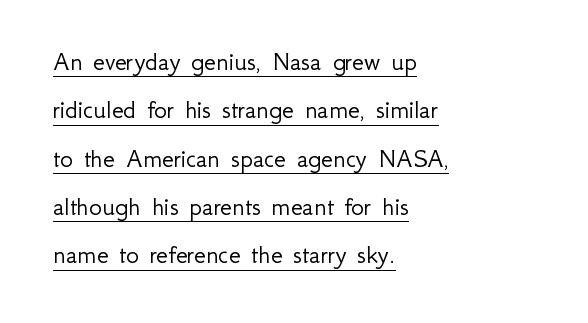
Nothing unusual about the tracking: characters are spaced as the font intends. Heft: none added — not bold. Visually the block forms a straight wall on the left and a jagged coastline on the right. The lettering is marked with a stroke running underneath it.
